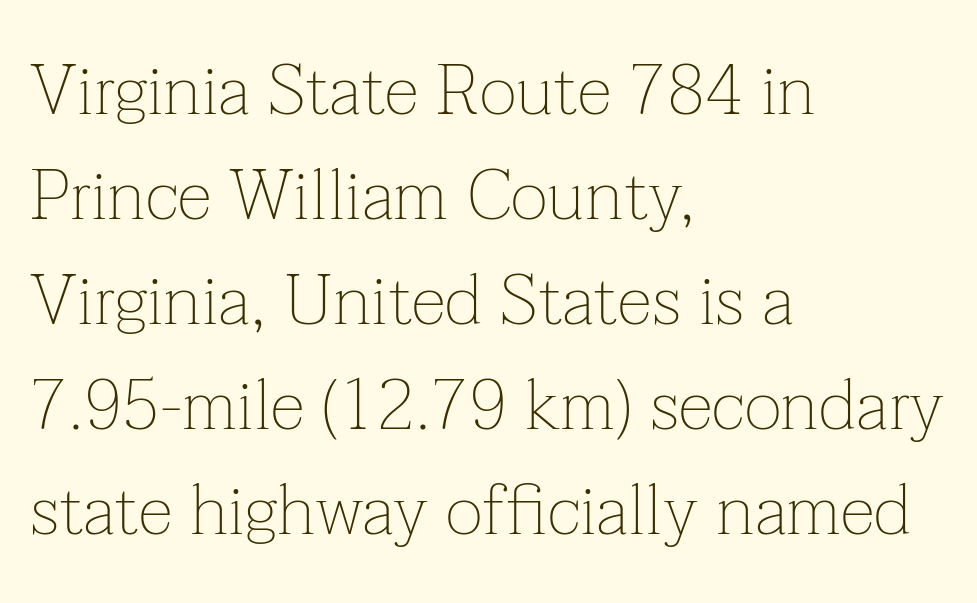
Q: Is the text bold? A: No.
Q: Is the text italic (slanted)? A: No, it is upright.
Q: Is the typeface a serif or a sans-serif typeface? A: Serif.
Q: Is the text underlined? A: No.
Q: How is the paragraph aligned? A: Left-aligned.
Q: Is the spacing between letters normal or unusually wide? A: Normal.
Q: Is the spacing between lines tight, normal or loose? A: Normal.
Q: Width (condensed, normal, or wide)? A: Normal.
Q: Stroke contrast? A: Low.
Q: x-height? A: Medium.
Q: Monospaced? A: No.
